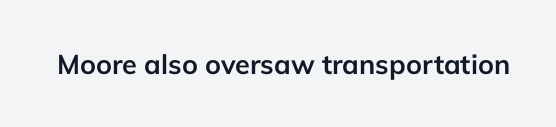
{"italic": "no", "bold": "yes", "underline": "no", "letter_spacing": "normal", "letter_spacing_em": 0.0, "glyph_px": 27}
